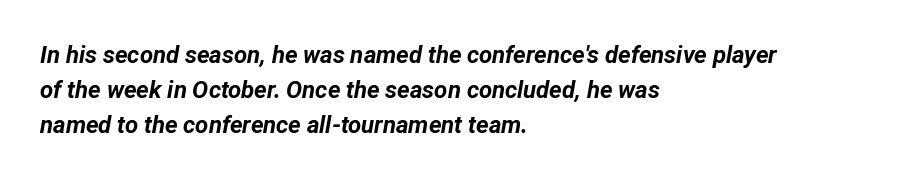
Look at the tracking — it's just the regular setting, nothing added. Heavy, bold letterforms. Yep, that's italic — everything's leaning. The paragraph shown leans on its left margin. Nobody drew a line under any word here.
